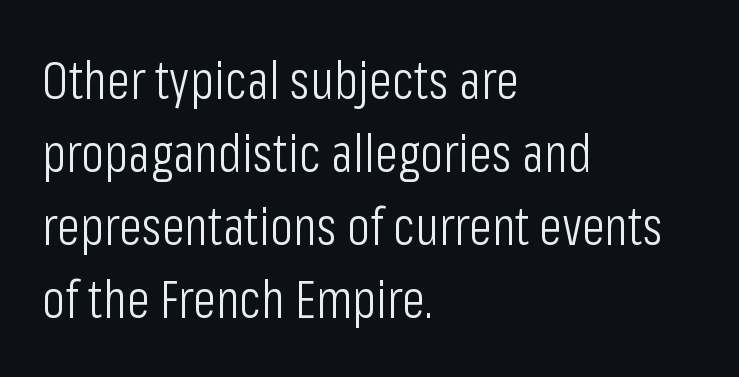
The image shows 53 px light, condensed sans-serif type, upright; set left-aligned, normal line spacing (1.38x), normal letter spacing, not underlined; low stroke contrast and a medium x-height.
